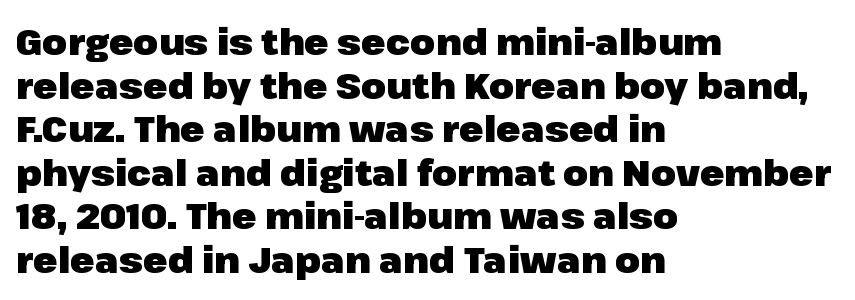
The image shows 36 px heavy sans-serif type, upright; set left-aligned, line spacing 1.21x, normal letter spacing, not underlined; low stroke contrast and a medium x-height.
